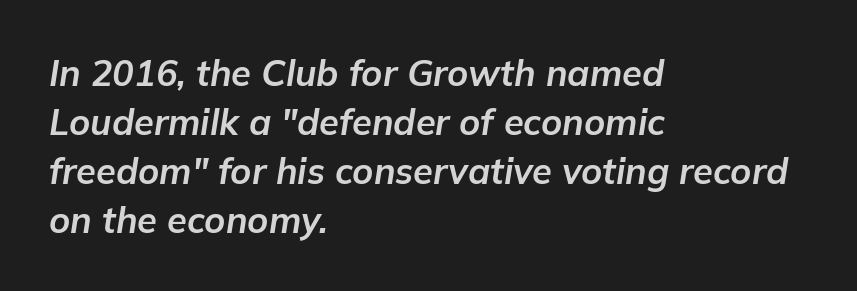
The image shows 36 px bold type, italic (leaning right); set left-aligned, normal line spacing (1.36x), normal letter spacing, not underlined; low stroke contrast and a medium x-height.
